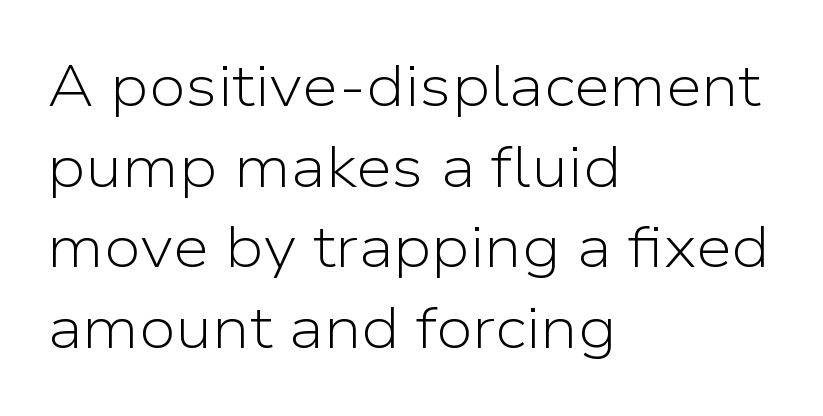
Q: Is the text bold? A: No.
Q: Is the text italic (slanted)? A: No, it is upright.
Q: Is the typeface a serif or a sans-serif typeface? A: Sans-serif.
Q: Is the text underlined? A: No.
Q: How is the paragraph aligned? A: Left-aligned.
Q: Is the spacing between letters normal or unusually wide? A: Normal.
Q: Is the spacing between lines tight, normal or loose? A: Normal.
Q: Width (condensed, normal, or wide)? A: Normal.
Q: Stroke contrast? A: Low.
Q: x-height? A: Medium.
Q: Monospaced? A: No.
